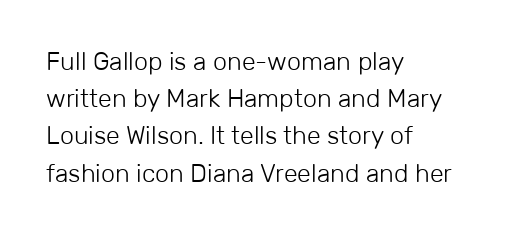
The image shows 25 px text type, upright; set left-aligned, normal line spacing (1.49x), normal letter spacing, not underlined.
